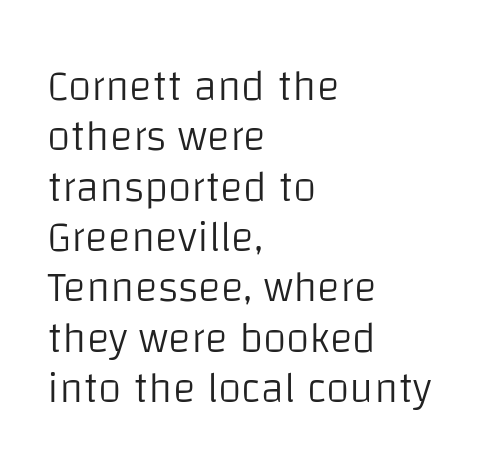
This sample uses an upright cut, with every glyph sitting square on the baseline. Tracking value appears to be zero — textbook default spacing. Stroke mass is kept to a normal reading level or below. Regarding serifs, this sample does without them. Each line starts at the same left margin while the right side varies.
